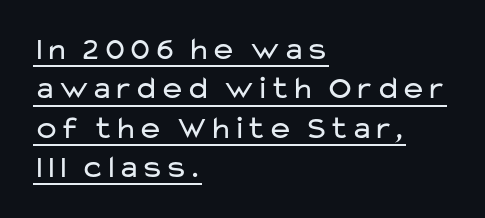
Default kerning and tracking; the words read as compact shapes. If you drew a ruler down the left edge, every line would touch it. Note: no serifs on the glyphs. Is there any slant? The stems are plumb. Underlined type.
